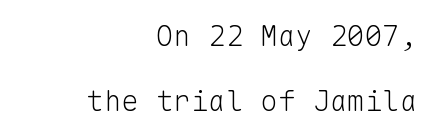
The image shows 29 px light sans-serif type, upright, monospaced; set right-aligned, loose line spacing (2.23x), normal letter spacing, not underlined; low stroke contrast and a medium x-height.
